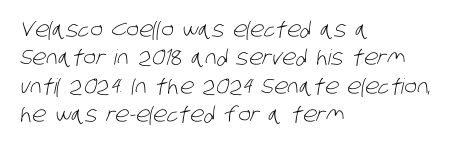
Q: Is the text bold? A: No.
Q: Is the text underlined? A: No.
Q: How is the paragraph aligned? A: Left-aligned.
Q: Is the spacing between letters normal or unusually wide? A: Normal.
Q: Is the spacing between lines tight, normal or loose? A: Normal.
